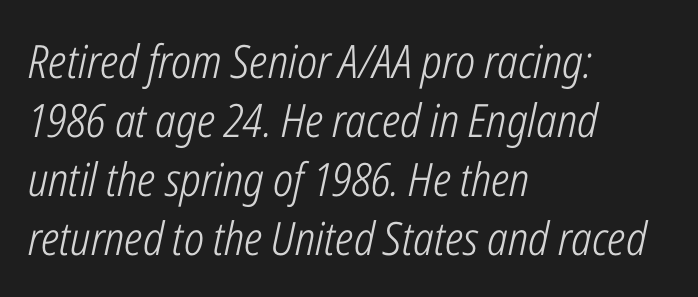
{"italic": "yes", "lean": "right", "slant_degrees": 12, "bold": "no", "weight": "light", "width": "condensed", "stroke_contrast": "low", "x_height": "medium", "monospaced": "no", "underline": "no", "align": "left", "line_spacing": "normal", "line_spacing_ratio": 1.28, "letter_spacing": "normal", "letter_spacing_em": 0.0, "glyph_px": 46}
